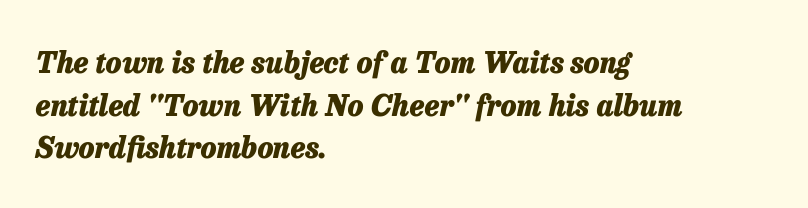
The image shows 29 px heavy type, italic (leaning right); set left-aligned, normal line spacing (1.47x), normal letter spacing, not underlined; low stroke contrast and a medium x-height.
